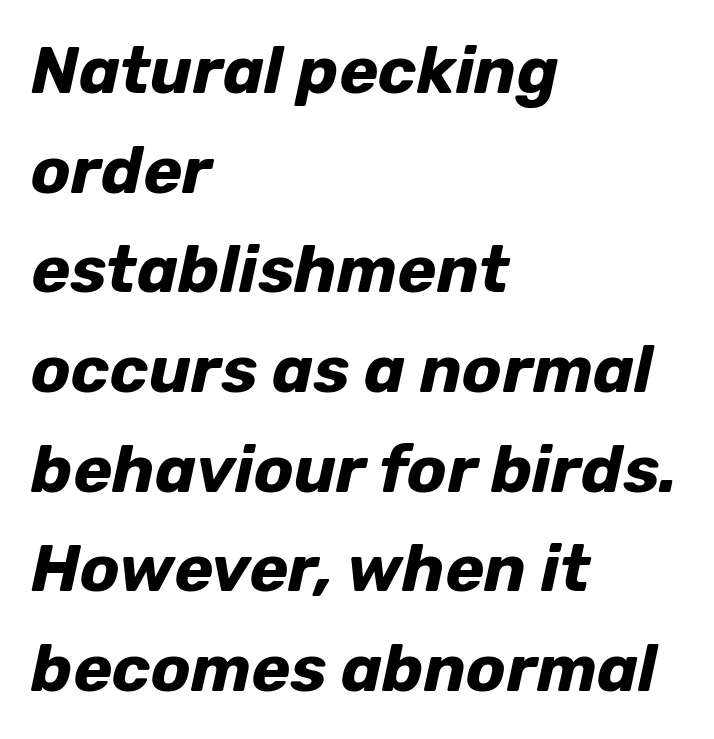
{"italic": "yes", "lean": "right", "slant_degrees": 12, "bold": "yes", "weight": "bold", "width": "normal", "stroke_contrast": "low", "x_height": "medium", "monospaced": "no", "underline": "no", "align": "left", "line_spacing": "normal", "line_spacing_ratio": 1.51, "letter_spacing": "normal", "letter_spacing_em": 0.0, "glyph_px": 66}
